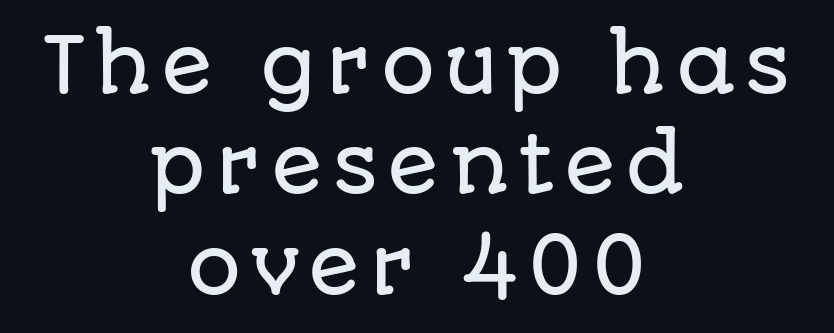
{"serif": "no", "italic": "no", "width": "normal", "stroke_contrast": "low", "x_height": "large", "monospaced": "no", "underline": "no", "align": "center", "line_spacing": "normal", "line_spacing_ratio": 1.32, "glyph_px": 76}
